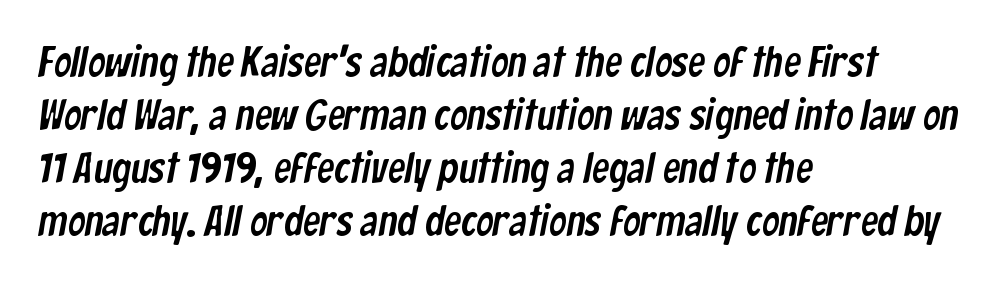
Q: Is the typeface a serif or a sans-serif typeface? A: Sans-serif.
Q: Is the text underlined? A: No.
Q: How is the paragraph aligned? A: Left-aligned.
Q: Is the spacing between letters normal or unusually wide? A: Normal.
Q: Width (condensed, normal, or wide)? A: Condensed.
Q: Stroke contrast? A: Low.
Q: x-height? A: Medium.
Q: Monospaced? A: No.
